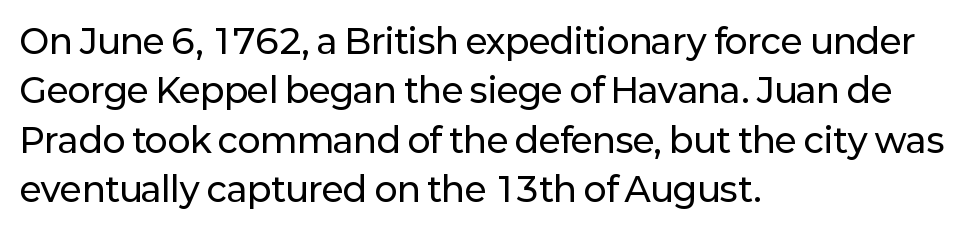
The image shows 34 px sans-serif type, upright; set left-aligned, normal line spacing (1.45x), normal letter spacing, not underlined; low stroke contrast and a medium x-height.
